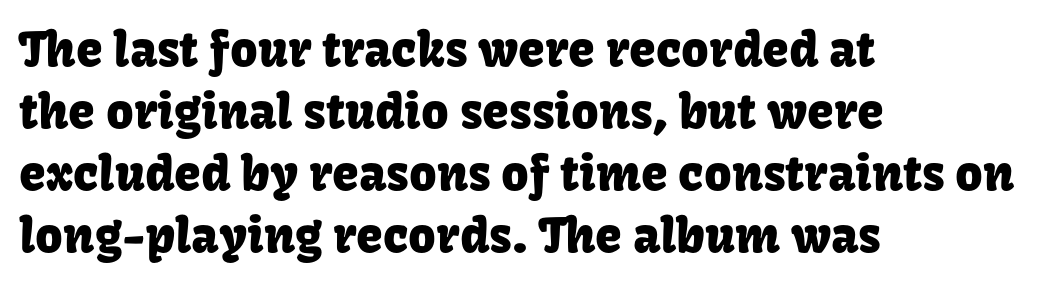
Serif or sans? Sans — the stroke terminals are bare. The typography opts for an upright posture over an oblique one. These lines stack with their left ends in a neat column. Spacing between characters is what you'd get straight out of the box. Vertical spacing — default. Looks like regular typesetting: each glyph gets only the width it needs.
